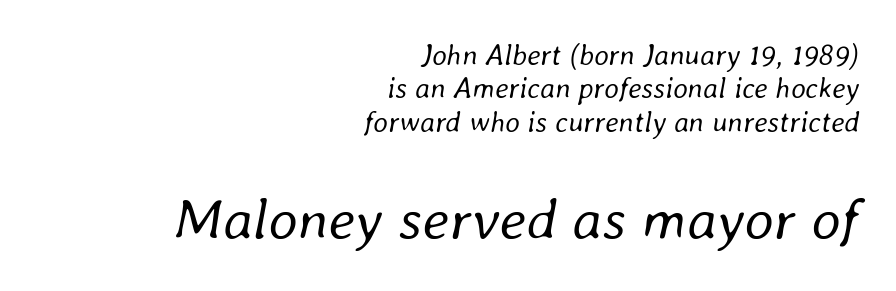
The image shows 58 px regular-weight type, italic (leaning right); set right-aligned, tight line spacing (1.15x), normal letter spacing, not underlined; the second (bottom) block is 2.0x larger; low stroke contrast and a medium x-height.
